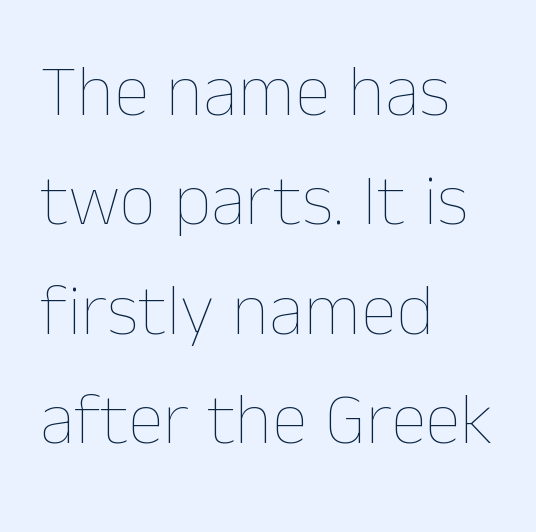
The image shows 73 px thin type, upright; set left-aligned, normal line spacing (1.5x), normal letter spacing, not underlined; low stroke contrast and a medium x-height.
